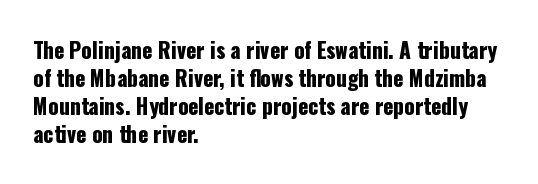
Q: Is the text italic (slanted)? A: No, it is upright.
Q: Is the text underlined? A: No.
Q: How is the paragraph aligned? A: Left-aligned.
Q: Is the spacing between letters normal or unusually wide? A: Normal.
Q: Is the spacing between lines tight, normal or loose? A: Normal.
